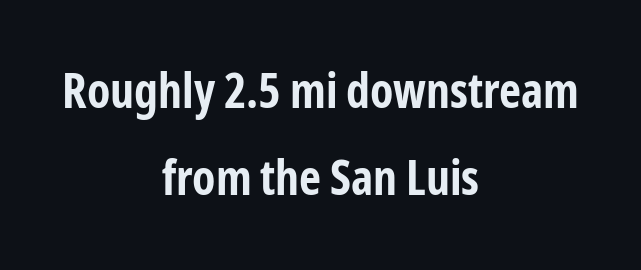
The image shows 48 px bold, condensed sans-serif type, upright; set centered, line spacing 1.82x, normal letter spacing, not underlined; low stroke contrast and a medium x-height.
